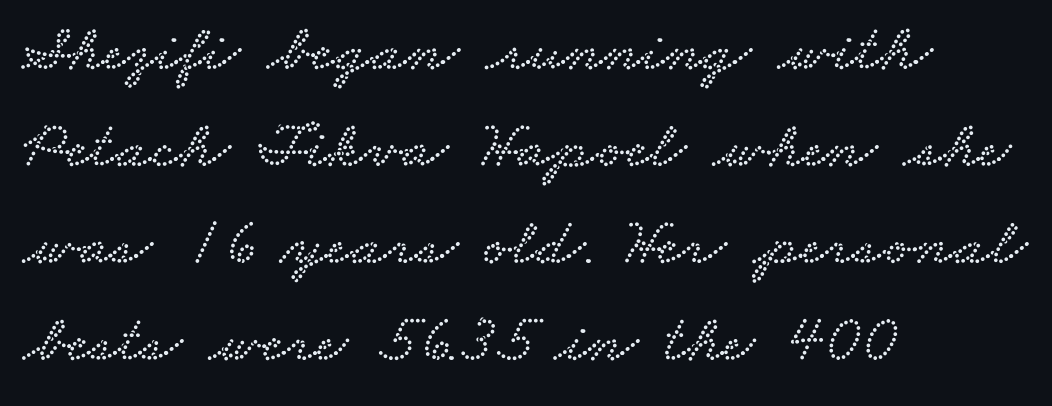
Q: Is the typeface a serif or a sans-serif typeface? A: Serif.
Q: Is the text underlined? A: No.
Q: How is the paragraph aligned? A: Left-aligned.
Q: Is the spacing between letters normal or unusually wide? A: Normal.
Q: Is the spacing between lines tight, normal or loose? A: Normal.
Q: Width (condensed, normal, or wide)? A: Wide.
Q: Stroke contrast? A: Low.
Q: x-height? A: Small.
Q: Monospaced? A: No.
